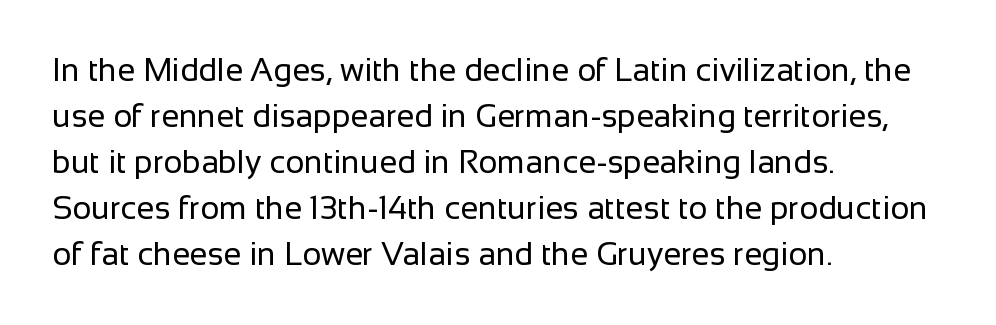
The image shows 32 px regular-weight sans-serif type, upright; set left-aligned, normal line spacing (1.44x), normal letter spacing, not underlined; low stroke contrast and a medium x-height.
